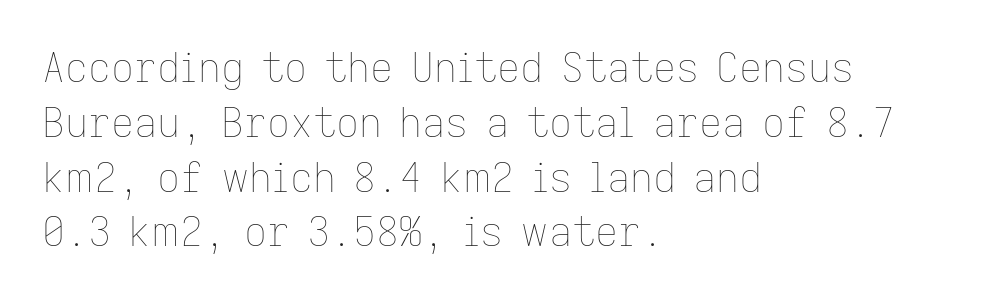
The area under the type is left untouched. Look at the tracking — it's just the regular setting, nothing added. Is there any slant? The stems are plumb. Line spacing here is normal. The letterforms sit at book weight or below.
